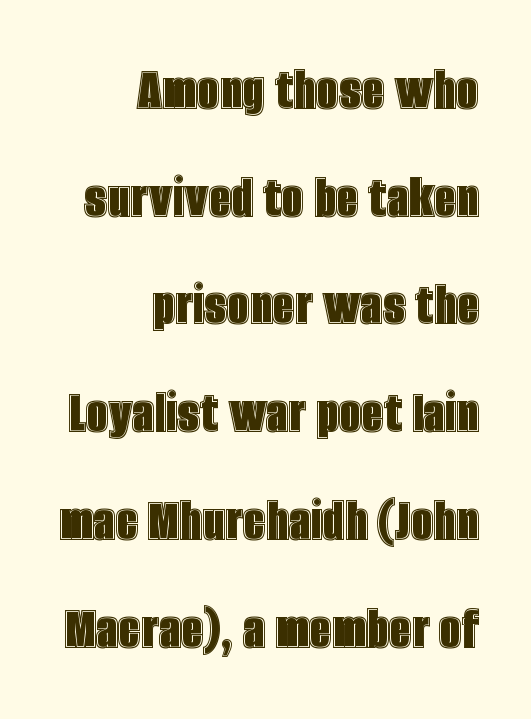
{"italic": "no", "width": "condensed", "x_height": "large", "monospaced": "no", "underline": "no", "align": "right", "line_spacing_ratio": 1.71, "letter_spacing": "normal", "letter_spacing_em": 0.0, "glyph_px": 63}
